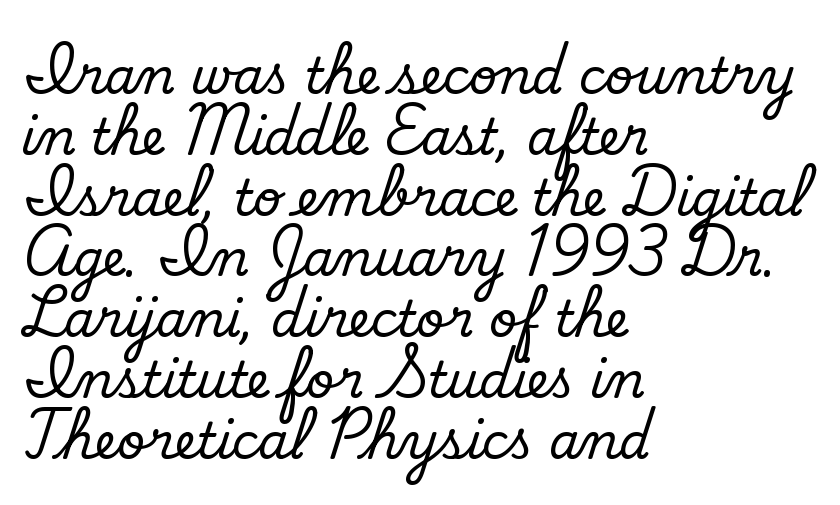
{"serif": "no", "bold": "no", "weight": "regular", "width": "normal", "stroke_contrast": "low", "x_height": "small", "monospaced": "no", "underline": "no", "align": "left", "line_spacing_ratio": 1.24, "letter_spacing": "normal", "letter_spacing_em": 0.0, "glyph_px": 49}
